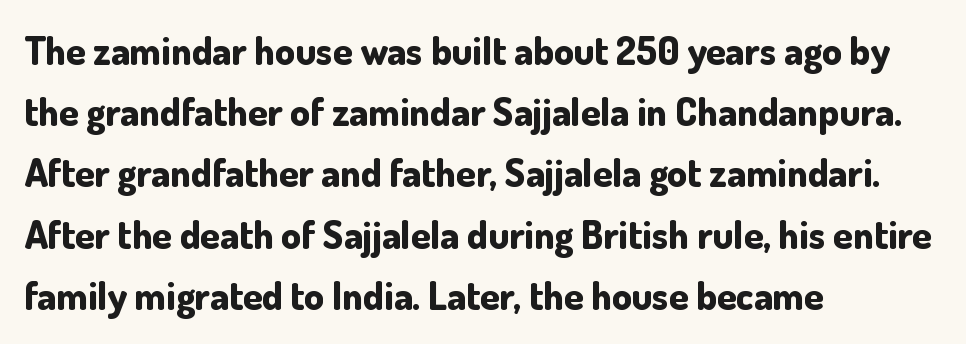
Inter-character spacing is left at the font's built-in metrics. Compared with typical paragraphs, the rows here are spaced about the same. Underlining? Definitely not there. A classic flush-left, rag-right setting is used for this passage.
